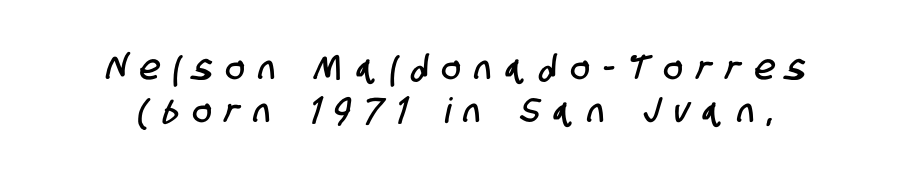
The image shows 35 px condensed sans-serif type; set line spacing 1.23x, unusually wide letter spacing (+0.41 em), not underlined; low stroke contrast and a large x-height.
